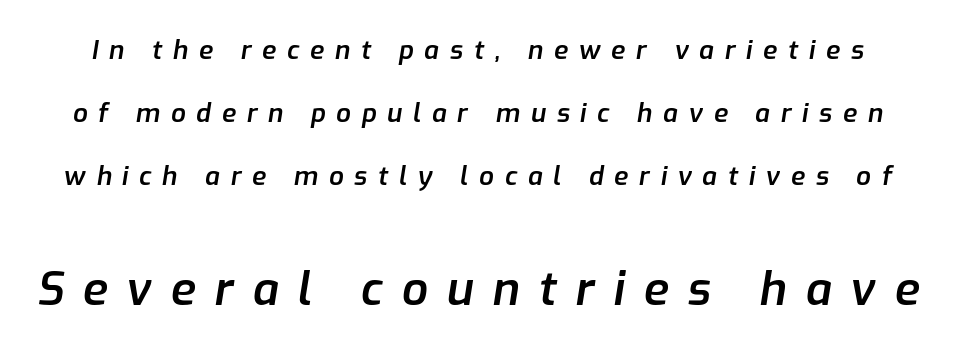
The image shows 46 px semibold type, italic (leaning right); set loose line spacing (2.43x), unusually wide letter spacing (+0.41 em), not underlined; the second (bottom) block is 1.77x larger; low stroke contrast and a medium x-height.
